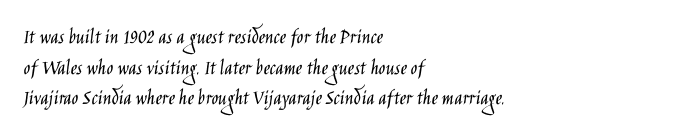
The image shows 22 px text type; set left-aligned, normal line spacing (1.39x), normal letter spacing, not underlined.
